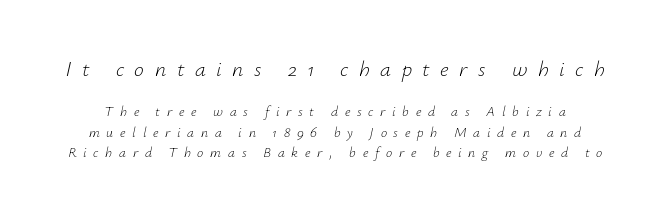
Q: Is the text bold? A: No.
Q: Is the text italic (slanted)? A: Yes, it leans right by about 12 degrees.
Q: Is the text underlined? A: No.
Q: Is the spacing between letters normal or unusually wide? A: Unusually wide.
Q: Is the spacing between lines tight, normal or loose? A: Normal.
Q: Which block of text is set in a larger size, the first (top) or the second (bottom)? A: The first (top) one.
